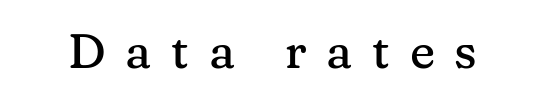
{"serif": "yes", "italic": "no", "width": "normal", "stroke_contrast": "medium", "x_height": "medium", "monospaced": "no", "underline": "no", "letter_spacing": "wide", "letter_spacing_em": 0.41, "glyph_px": 48}
